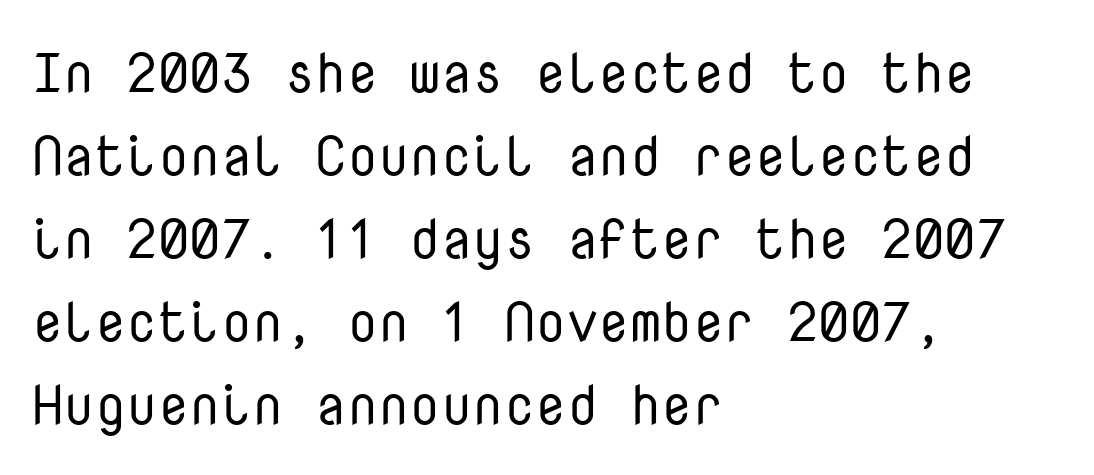
The image shows 56 px regular-weight sans-serif type, upright, monospaced; set left-aligned, normal line spacing (1.48x), normal letter spacing, not underlined; low stroke contrast and a medium x-height.
